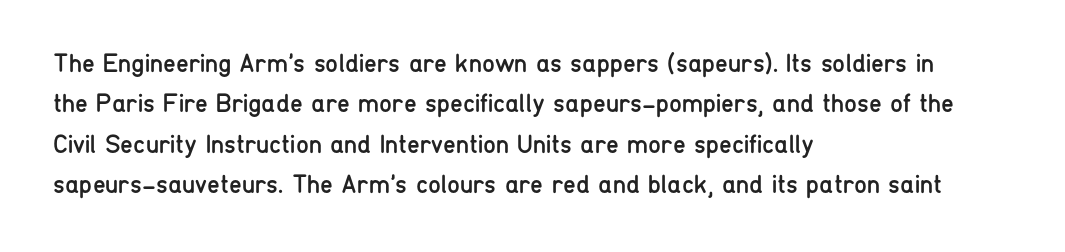
The image shows 26 px text type, upright; set left-aligned, normal line spacing (1.55x), normal letter spacing, not underlined.
